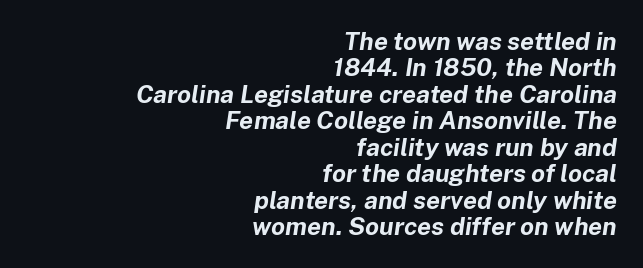
Q: Is the text bold? A: Yes.
Q: Is the text italic (slanted)? A: Yes, it leans right by about 8 degrees.
Q: Is the text underlined? A: No.
Q: How is the paragraph aligned? A: Right-aligned.
Q: Is the spacing between letters normal or unusually wide? A: Normal.
Q: Is the spacing between lines tight, normal or loose? A: Tight.
